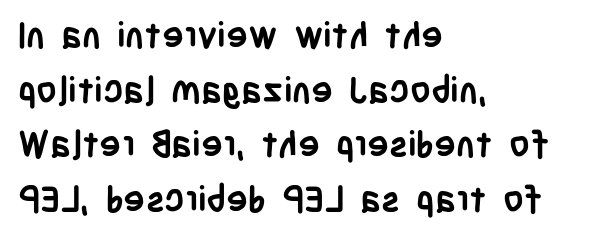
The image shows 36 px semibold, condensed sans-serif type, upright; set left-aligned, normal line spacing (1.52x), normal letter spacing, not underlined; low stroke contrast and a large x-height.
